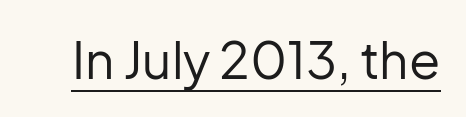
The rendering shows plain stroke endings on the letterforms — a sans-serif design. Posture: straight, roman, zero tilt. Is this a fixed-width face? No — the glyphs have proportional, varying widths. The letterforms sit at book weight or below.
